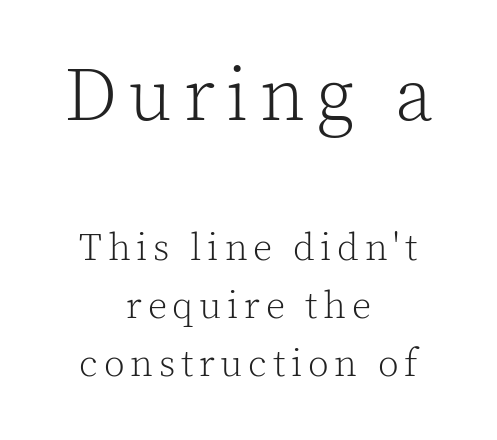
Q: Is the text bold? A: No.
Q: Is the text italic (slanted)? A: No, it is upright.
Q: Is the typeface a serif or a sans-serif typeface? A: Serif.
Q: Is the text underlined? A: No.
Q: How is the paragraph aligned? A: Centered.
Q: Is the spacing between lines tight, normal or loose? A: Normal.
Q: Which block of text is set in a larger size, the first (top) or the second (bottom)? A: The first (top) one.
Q: Width (condensed, normal, or wide)? A: Normal.
Q: x-height? A: Medium.
Q: Monospaced? A: No.
